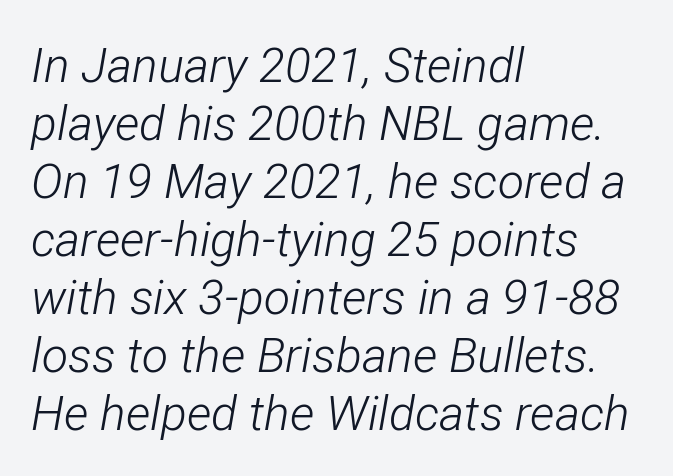
Slant detected: the letters are inclined. Is the letter spacing exaggerated? No — it looks like the ordinary default. The font is comparable to plain body text, perhaps lighter. Bare-footed words on every line.
